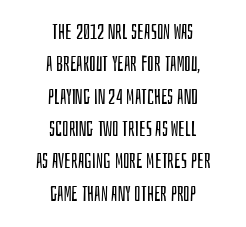
The image shows 21 px text type, upright; set centered, normal line spacing (1.54x), normal letter spacing, not underlined.
